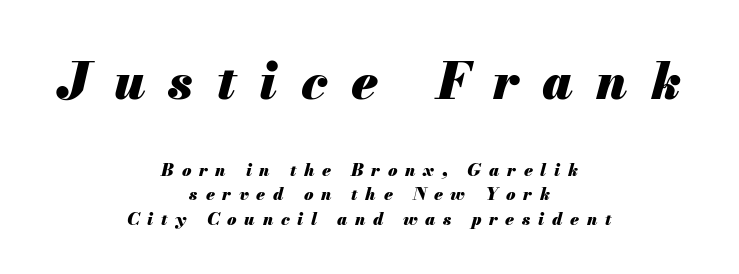
Q: Is the text bold? A: Yes.
Q: Is the text italic (slanted)? A: Yes, it leans right by about 13 degrees.
Q: Is the text underlined? A: No.
Q: How is the paragraph aligned? A: Centered.
Q: Is the spacing between letters normal or unusually wide? A: Unusually wide.
Q: Is the spacing between lines tight, normal or loose? A: Normal.
Q: Which block of text is set in a larger size, the first (top) or the second (bottom)? A: The first (top) one.
Q: Width (condensed, normal, or wide)? A: Normal.
Q: Stroke contrast? A: Medium.
Q: x-height? A: Small.
Q: Monospaced? A: No.
